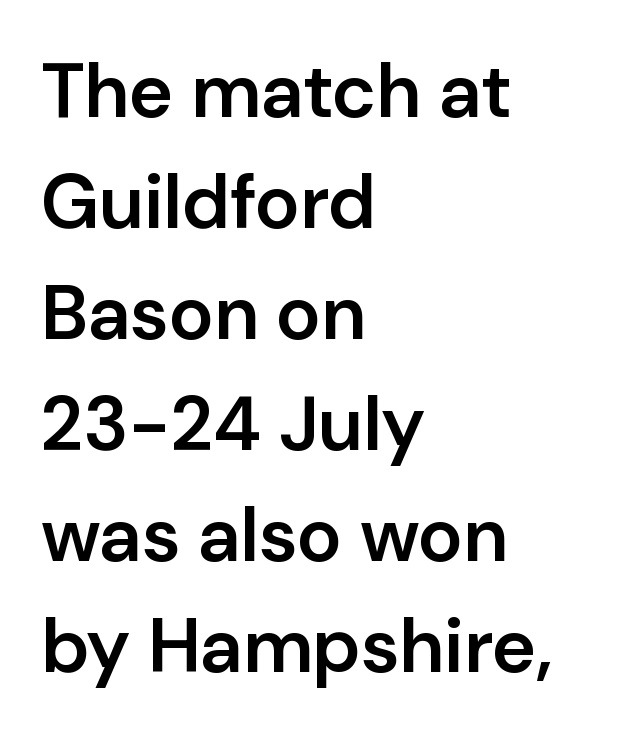
{"serif": "no", "italic": "no", "bold": "semi", "weight": "semibold", "width": "normal", "stroke_contrast": "low", "x_height": "medium", "monospaced": "no", "underline": "no", "align": "left", "line_spacing": "normal", "line_spacing_ratio": 1.46, "letter_spacing": "normal", "letter_spacing_em": 0.0, "glyph_px": 76}
